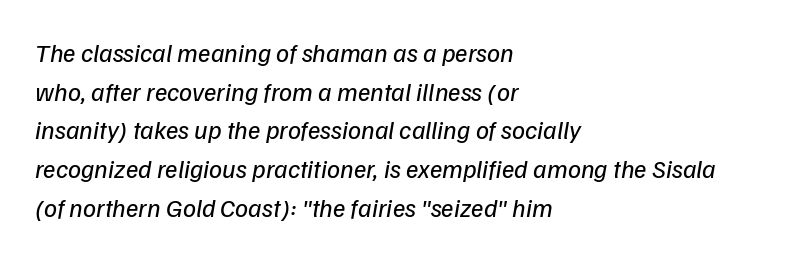
Q: Is the text bold? A: No.
Q: Is the text italic (slanted)? A: Yes, it leans right by about 9 degrees.
Q: Is the text underlined? A: No.
Q: How is the paragraph aligned? A: Left-aligned.
Q: Is the spacing between letters normal or unusually wide? A: Normal.
Q: Is the spacing between lines tight, normal or loose? A: Normal.
